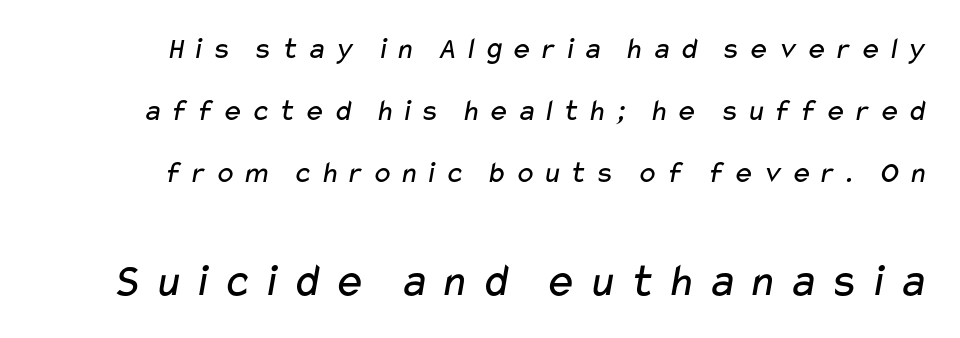
The space beneath each line is pristine and unruled. This sample has the flowing, uneven cadence of proportional lettering. This reads as an unemphasized weight, regular at the heaviest. What's the leading like? Stretched, with rows far apart. Tracking here is generous; glyphs stand well apart from one another.
